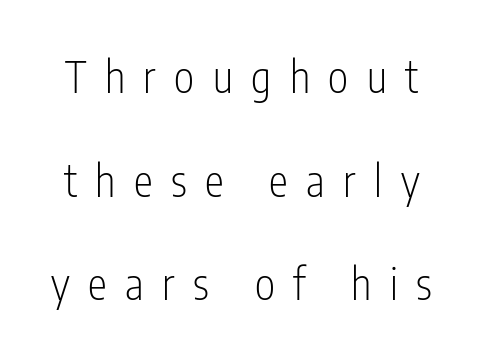
Q: Is the text bold? A: No.
Q: Is the text italic (slanted)? A: No, it is upright.
Q: Is the typeface a serif or a sans-serif typeface? A: Sans-serif.
Q: Is the text underlined? A: No.
Q: Is the spacing between letters normal or unusually wide? A: Unusually wide.
Q: Is the spacing between lines tight, normal or loose? A: Loose.
Q: Width (condensed, normal, or wide)? A: Condensed.
Q: Stroke contrast? A: Low.
Q: x-height? A: Medium.
Q: Monospaced? A: No.
